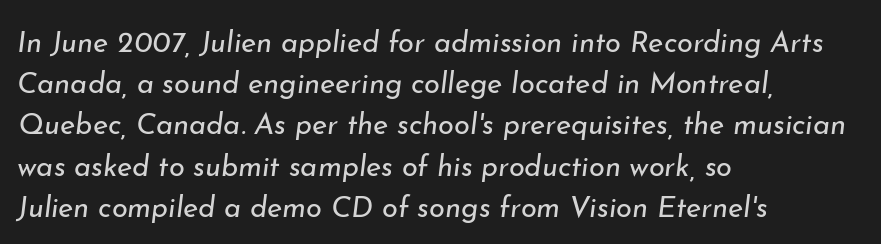
The rendering uses natural spacing where letterforms have individual widths. Whoever set this chose a conventional vertical rhythm. The passage shown leans; its letterforms are oblique. Underline: absent.
